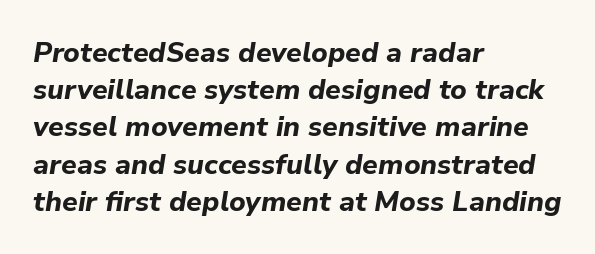
The image shows 28 px bold type, italic (leaning right); set left-aligned, normal line spacing (1.33x), normal letter spacing, not underlined; low stroke contrast and a medium x-height.
